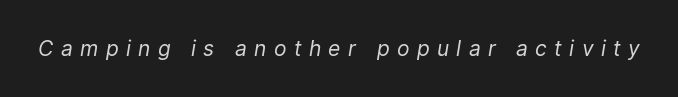
Q: Is the text bold? A: No.
Q: Is the text italic (slanted)? A: Yes, it leans right by about 9 degrees.
Q: Is the text underlined? A: No.
Q: Is the spacing between letters normal or unusually wide? A: Unusually wide.
